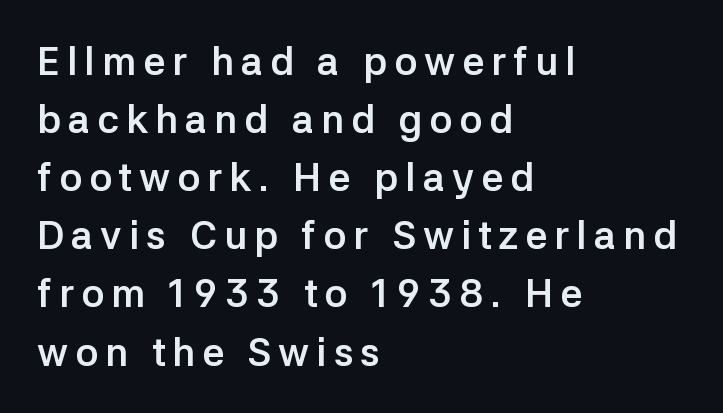
{"serif": "no", "italic": "no", "bold": "yes", "weight": "semibold", "width": "normal", "stroke_contrast": "low", "x_height": "medium", "monospaced": "no", "underline": "no", "align": "left", "line_spacing": "normal", "line_spacing_ratio": 1.49, "glyph_px": 39}
